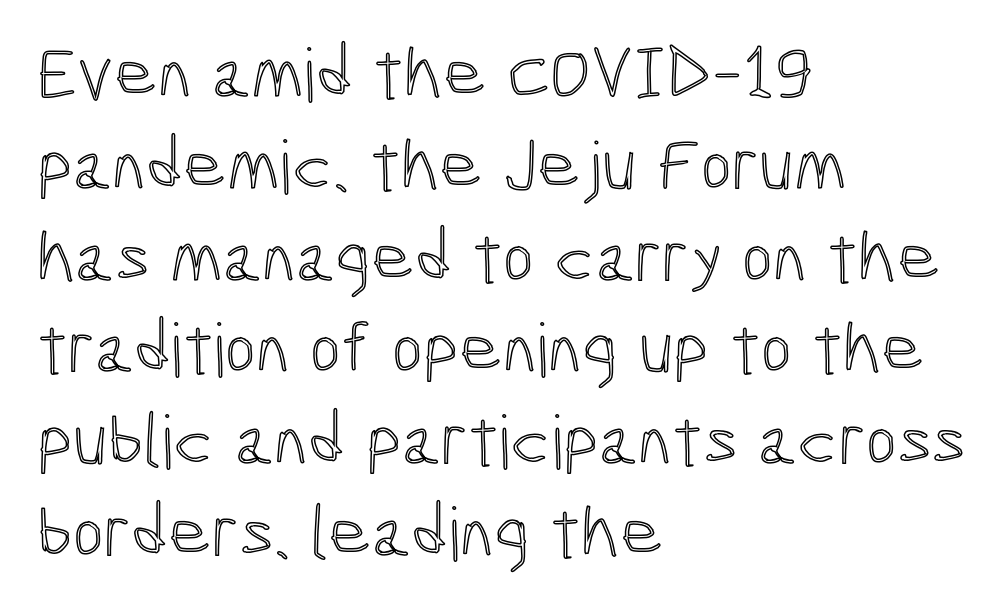
Q: Is the text italic (slanted)? A: No, it is upright.
Q: Is the text underlined? A: No.
Q: How is the paragraph aligned? A: Left-aligned.
Q: Is the spacing between letters normal or unusually wide? A: Normal.
Q: Width (condensed, normal, or wide)? A: Condensed.
Q: x-height? A: Medium.
Q: Monospaced? A: No.
